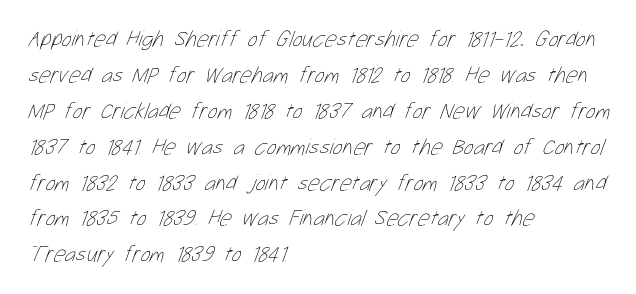
Q: Is the text bold? A: No.
Q: Is the text underlined? A: No.
Q: How is the paragraph aligned? A: Left-aligned.
Q: Is the spacing between letters normal or unusually wide? A: Normal.
Q: Is the spacing between lines tight, normal or loose? A: Normal.
